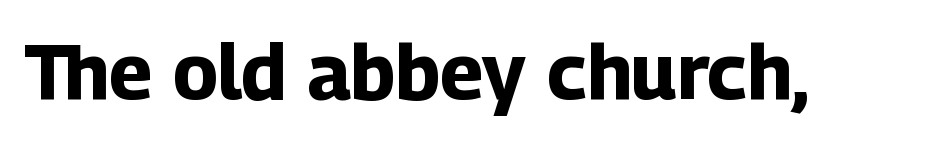
The tracking reads as untouched default to a designer's eye. The typeface chosen for these lines omits serifs. Looks like regular typesetting: each glyph gets only the width it needs. Set as a true bold cut, around the 700 mark.
